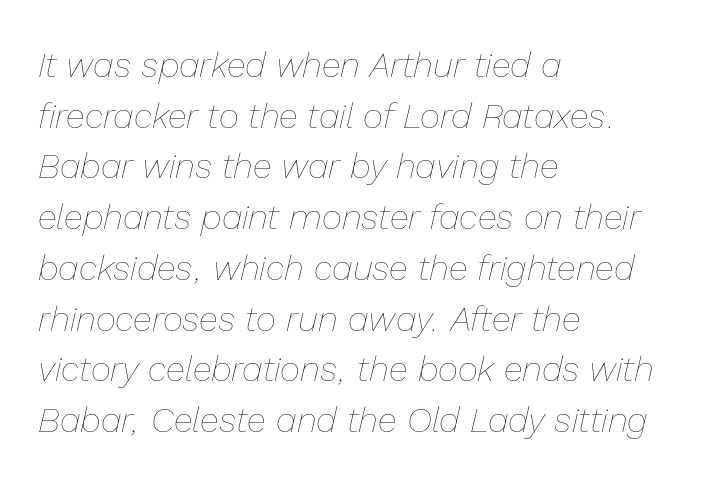
Interline gaps are of average width in this sample. Unmarked baselines from the first word to the last. Short and long lines alike share a common starting point at left. Heft: none added — not bold. Posture: slanted. The rendering uses natural spacing where letterforms have individual widths.
